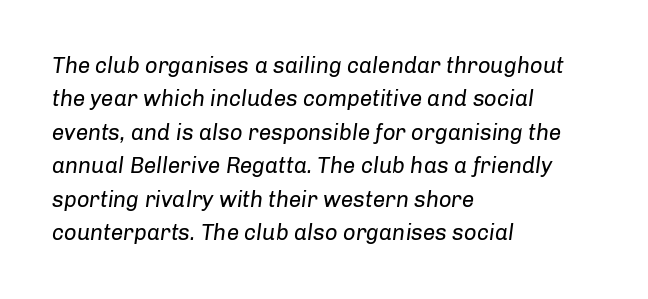
Each word holds together tightly as a unit, with standard inter-letter gaps. Type without underlining. One-word summary of the alignment: left. How would I describe the line gaps? Plain and ordinary. Heft: none added — not bold. The font's italic variant was chosen for this text.
